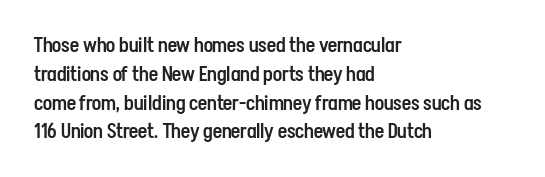
{"italic": "no", "bold": "semi", "underline": "no", "align": "left", "line_spacing": "normal", "line_spacing_ratio": 1.44, "letter_spacing": "normal", "letter_spacing_em": 0.0, "glyph_px": 20}
